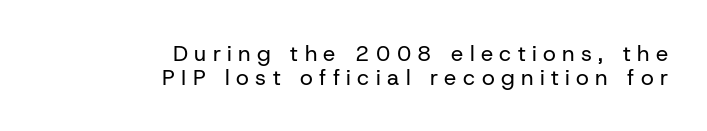
{"italic": "no", "bold": "no", "underline": "no", "align": "right", "line_spacing": "tight", "line_spacing_ratio": 1.09, "letter_spacing": "wide", "letter_spacing_em": 0.29, "glyph_px": 22}
